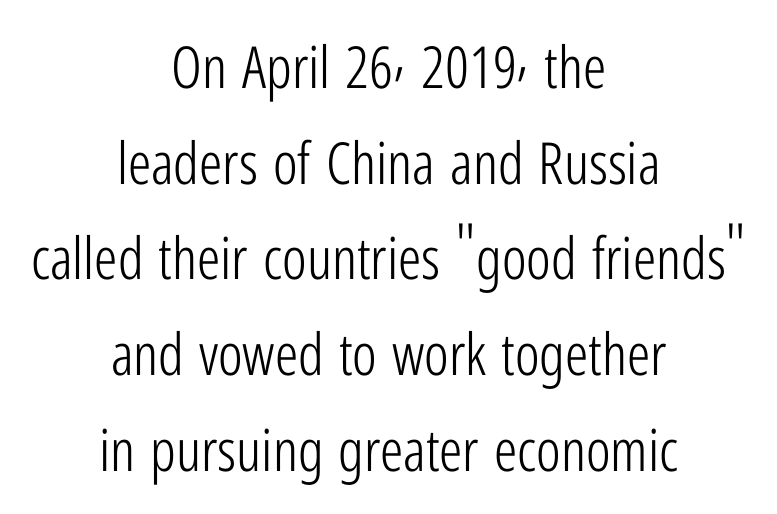
Here the designer chose a conventional face with non-uniform glyph widths. Serifs: no, the terminals of the letterforms are clean. Italic? Not at all — the glyphs are vertical. The space directly below the letters is spotless. The face looks like a standard text weight, possibly lighter.
